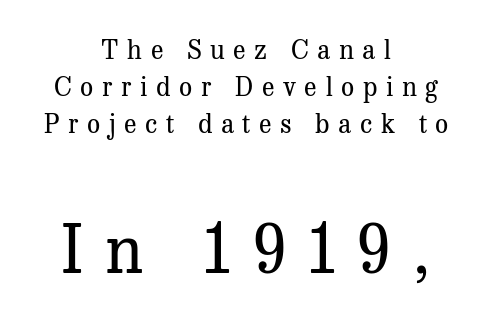
Q: Is the text bold? A: No.
Q: Is the text italic (slanted)? A: No, it is upright.
Q: Is the typeface a serif or a sans-serif typeface? A: Serif.
Q: Is the text underlined? A: No.
Q: How is the paragraph aligned? A: Centered.
Q: Is the spacing between letters normal or unusually wide? A: Unusually wide.
Q: Is the spacing between lines tight, normal or loose? A: Normal.
Q: Which block of text is set in a larger size, the first (top) or the second (bottom)? A: The second (bottom) one.
Q: Width (condensed, normal, or wide)? A: Normal.
Q: Stroke contrast? A: Medium.
Q: x-height? A: Medium.
Q: Monospaced? A: No.
